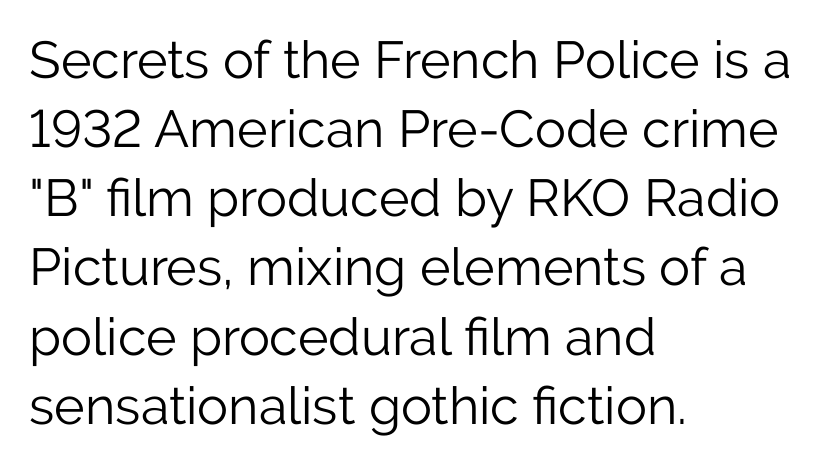
Q: Is the text bold? A: No.
Q: Is the text italic (slanted)? A: No, it is upright.
Q: Is the typeface a serif or a sans-serif typeface? A: Sans-serif.
Q: Is the text underlined? A: No.
Q: How is the paragraph aligned? A: Left-aligned.
Q: Is the spacing between letters normal or unusually wide? A: Normal.
Q: Is the spacing between lines tight, normal or loose? A: Normal.
Q: Width (condensed, normal, or wide)? A: Normal.
Q: Stroke contrast? A: Low.
Q: x-height? A: Medium.
Q: Monospaced? A: No.
